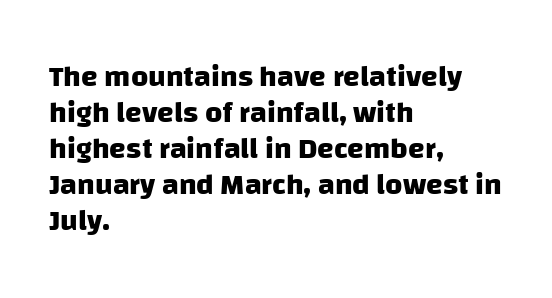
{"serif": "no", "bold": "yes", "weight": "heavy", "width": "normal", "stroke_contrast": "low", "x_height": "large", "monospaced": "no", "underline": "no", "align": "left", "line_spacing_ratio": 1.2, "letter_spacing": "normal", "letter_spacing_em": 0.0, "glyph_px": 30}
